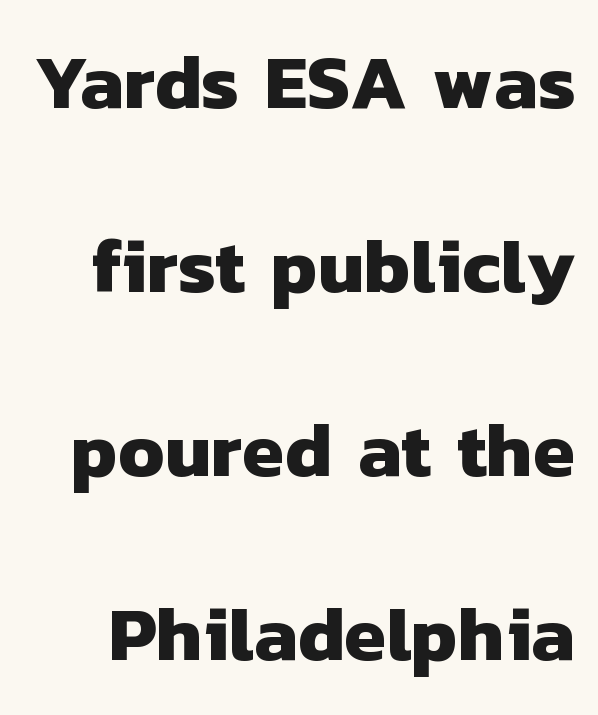
The image shows 77 px heavy sans-serif type; set loose line spacing (2.39x), normal letter spacing, not underlined; low stroke contrast and a medium x-height.
